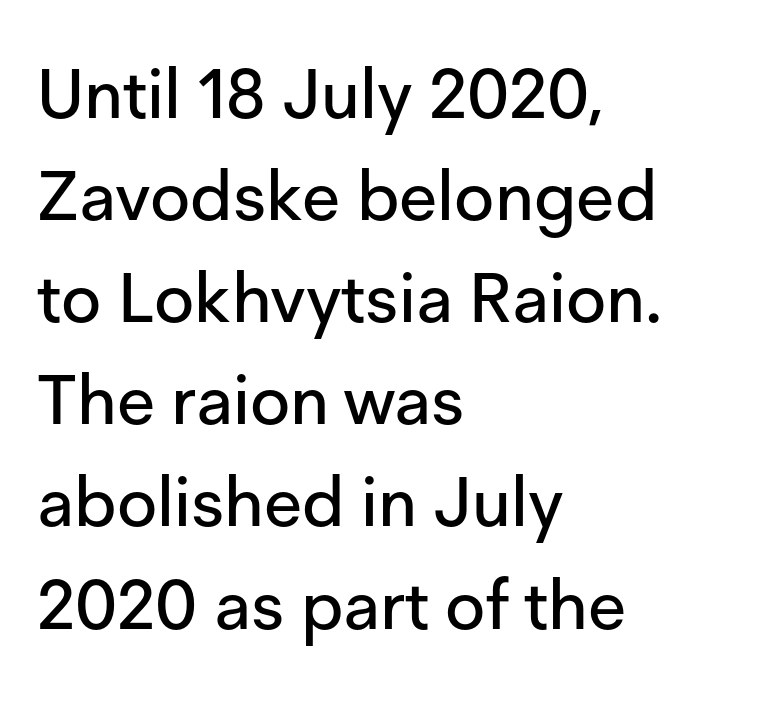
The image shows 69 px sans-serif type, upright; set left-aligned, normal line spacing (1.48x), normal letter spacing, not underlined; low stroke contrast and a medium x-height.
